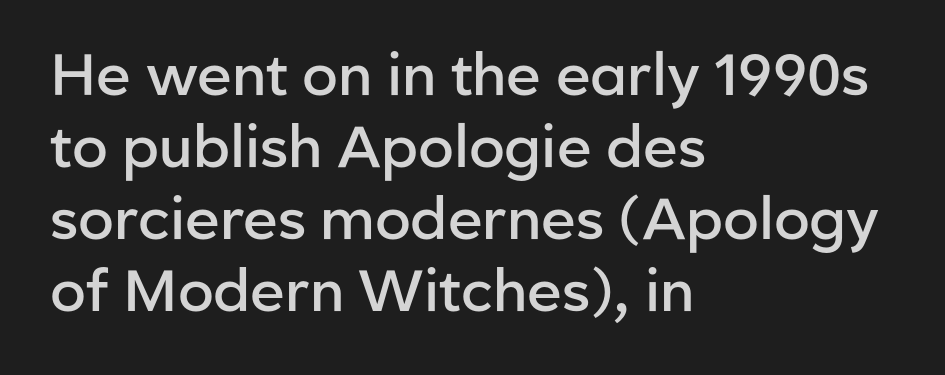
{"serif": "no", "italic": "no", "bold": "semi", "weight": "semibold", "width": "normal", "stroke_contrast": "low", "x_height": "medium", "monospaced": "no", "underline": "no", "align": "left", "line_spacing_ratio": 1.24, "letter_spacing": "normal", "letter_spacing_em": 0.0, "glyph_px": 58}
